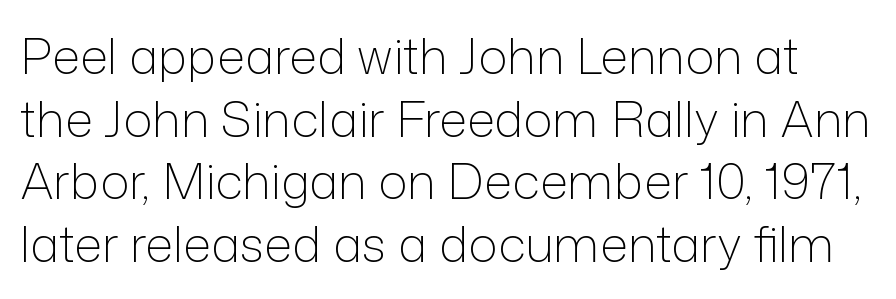
The image shows 49 px light sans-serif type, upright; set normal line spacing (1.28x), normal letter spacing, not underlined; low stroke contrast and a medium x-height.
